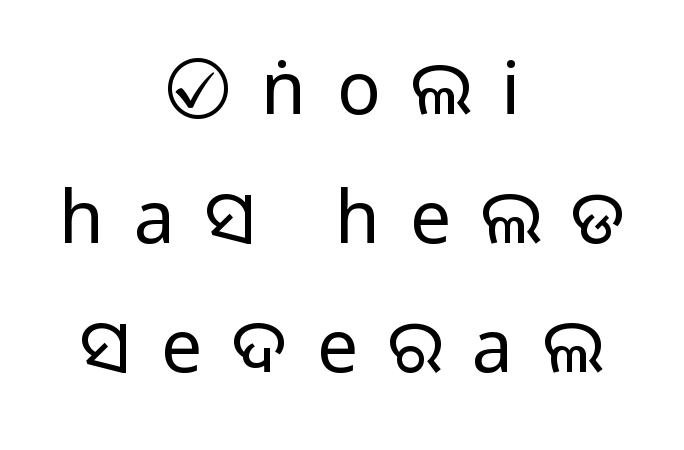
Q: Is the text bold? A: No.
Q: Is the text italic (slanted)? A: No, it is upright.
Q: Is the typeface a serif or a sans-serif typeface? A: Sans-serif.
Q: Is the text underlined? A: No.
Q: How is the paragraph aligned? A: Centered.
Q: Is the spacing between letters normal or unusually wide? A: Unusually wide.
Q: Width (condensed, normal, or wide)? A: Normal.
Q: Stroke contrast? A: Low.
Q: x-height? A: Large.
Q: Monospaced? A: No.
